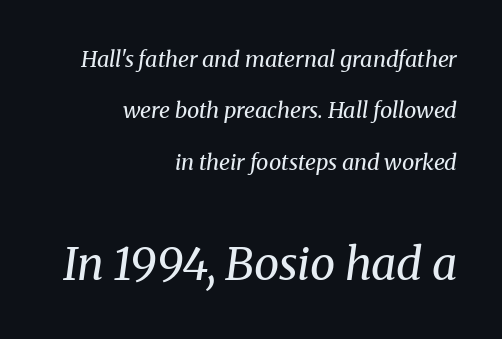
{"serif": "yes", "italic": "yes", "lean": "right", "slant_degrees": 8, "bold": "no", "weight": "regular", "width": "normal", "stroke_contrast": "medium", "x_height": "medium", "monospaced": "no", "underline": "no", "align": "right", "line_spacing": "loose", "line_spacing_ratio": 2.34, "letter_spacing": "normal", "letter_spacing_em": 0.0, "larger_block": "second", "size_ratio": 2.05, "glyph_px": 45}
